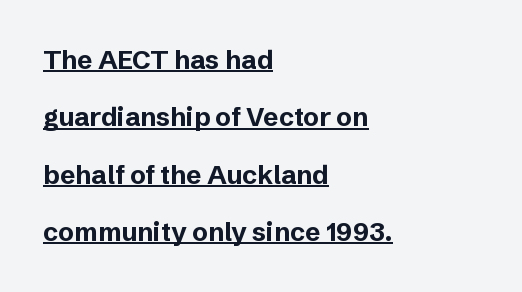
Q: Is the text bold? A: Yes.
Q: Is the text italic (slanted)? A: No, it is upright.
Q: Is the text underlined? A: Yes.
Q: How is the paragraph aligned? A: Left-aligned.
Q: Is the spacing between letters normal or unusually wide? A: Normal.
Q: Is the spacing between lines tight, normal or loose? A: Loose.
